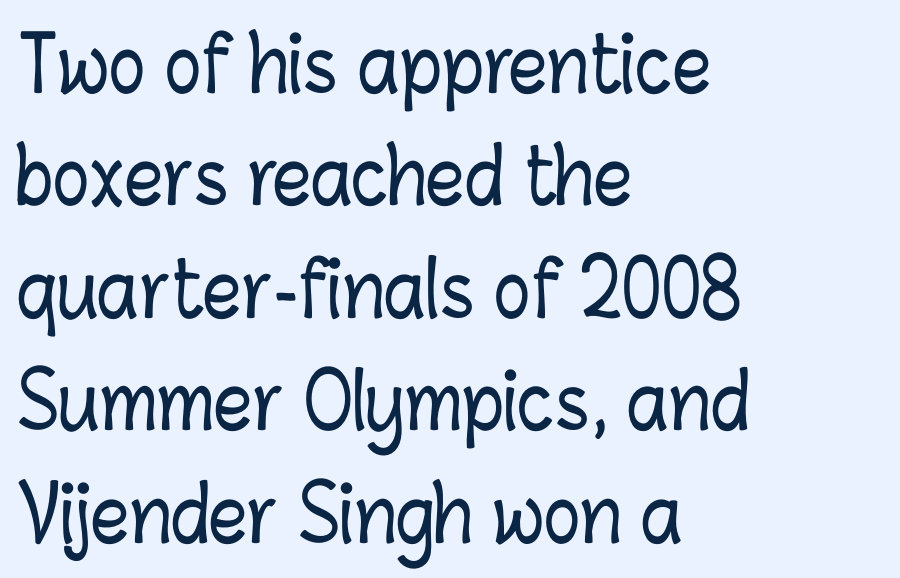
{"italic": "no", "width": "condensed", "stroke_contrast": "low", "x_height": "medium", "monospaced": "no", "underline": "no", "align": "left", "line_spacing": "normal", "line_spacing_ratio": 1.48, "letter_spacing": "normal", "letter_spacing_em": 0.0, "glyph_px": 76}
